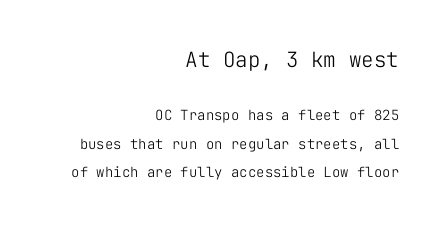
Q: Is the text bold? A: No.
Q: Is the text italic (slanted)? A: No, it is upright.
Q: Is the text underlined? A: No.
Q: How is the paragraph aligned? A: Right-aligned.
Q: Is the spacing between letters normal or unusually wide? A: Normal.
Q: Is the spacing between lines tight, normal or loose? A: Loose.
Q: Which block of text is set in a larger size, the first (top) or the second (bottom)? A: The first (top) one.
